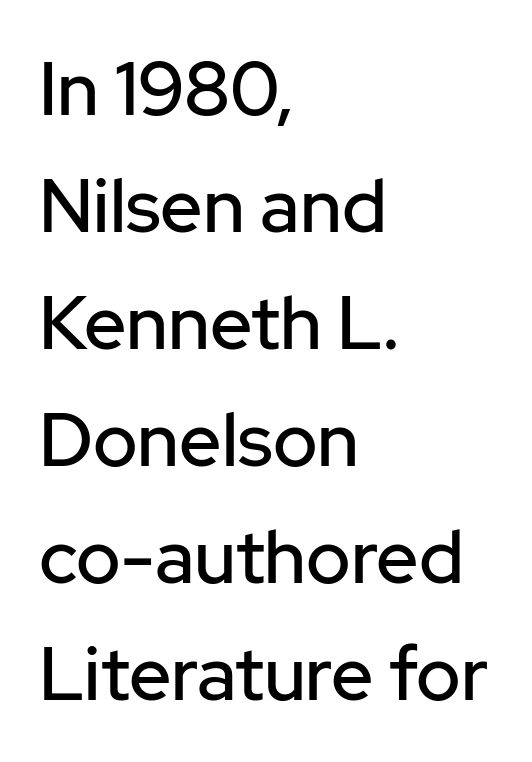
{"serif": "no", "italic": "no", "width": "normal", "stroke_contrast": "low", "x_height": "medium", "monospaced": "no", "underline": "no", "align": "left", "line_spacing": "normal", "line_spacing_ratio": 1.58, "letter_spacing": "normal", "letter_spacing_em": 0.0, "glyph_px": 74}
